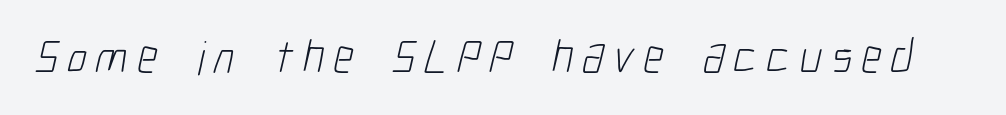
Counters stay open thanks to moderate or lighter strokes. Only glyphs here, with clear space below each row. The type family on display is of the sans-serif kind. Think of a printed novel: that variable character pitch is what you see here.
